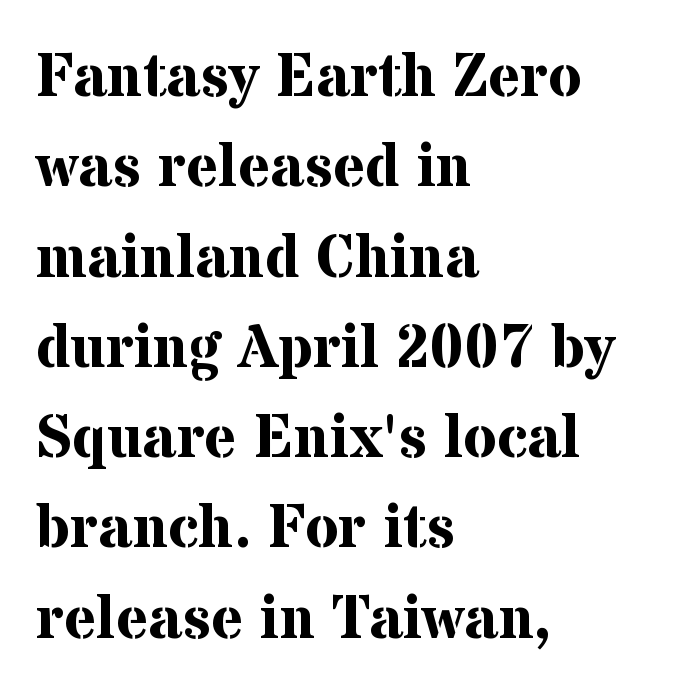
The image shows 61 px bold serif type, upright; set left-aligned, normal line spacing (1.48x), normal letter spacing, not underlined; medium stroke contrast and a medium x-height.
